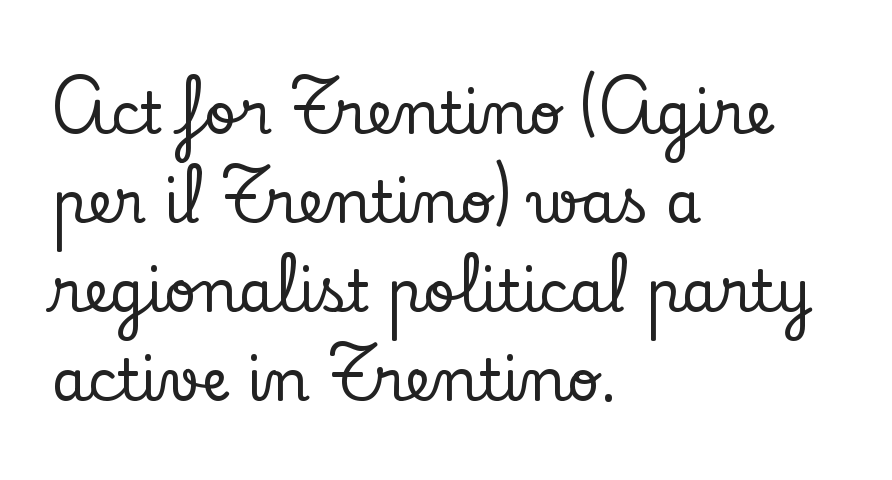
{"serif": "yes", "italic": "no", "width": "normal", "stroke_contrast": "low", "x_height": "small", "monospaced": "no", "underline": "no", "align": "left", "line_spacing": "normal", "line_spacing_ratio": 1.56, "letter_spacing": "normal", "letter_spacing_em": 0.0, "glyph_px": 57}
